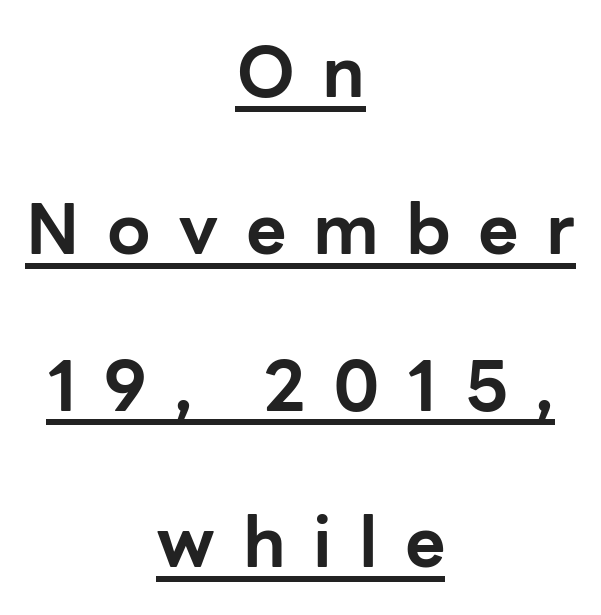
The image shows 70 px bold sans-serif type, upright; set centered, loose line spacing (2.24x), unusually wide letter spacing (+0.39 em), underlined; low stroke contrast and a medium x-height.
